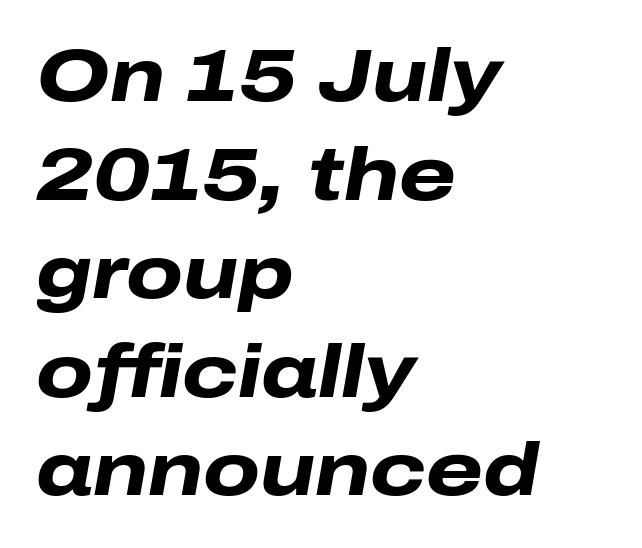
{"italic": "yes", "lean": "right", "slant_degrees": 10, "bold": "yes", "weight": "heavy", "width": "wide", "stroke_contrast": "low", "x_height": "medium", "monospaced": "no", "underline": "no", "align": "left", "line_spacing": "normal", "line_spacing_ratio": 1.35, "letter_spacing": "normal", "letter_spacing_em": 0.0, "glyph_px": 73}
